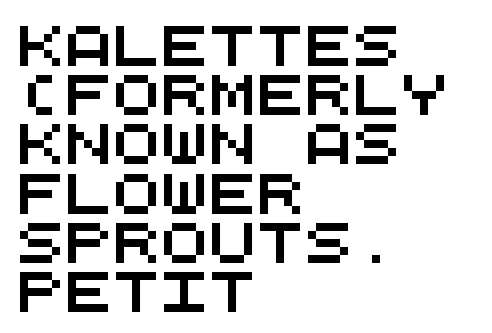
Q: Is the typeface a serif or a sans-serif typeface? A: Sans-serif.
Q: Is the text underlined? A: No.
Q: How is the paragraph aligned? A: Left-aligned.
Q: Is the spacing between letters normal or unusually wide? A: Normal.
Q: Width (condensed, normal, or wide)? A: Wide.
Q: Stroke contrast? A: Medium.
Q: x-height? A: Large.
Q: Monospaced? A: Yes.
